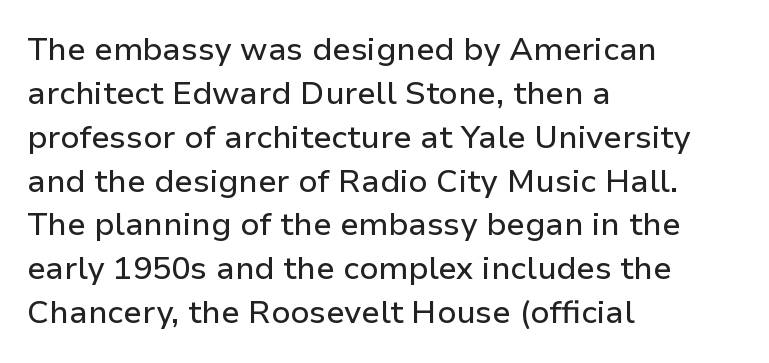
Q: Is the text italic (slanted)? A: No, it is upright.
Q: Is the typeface a serif or a sans-serif typeface? A: Sans-serif.
Q: Is the text underlined? A: No.
Q: How is the paragraph aligned? A: Left-aligned.
Q: Is the spacing between letters normal or unusually wide? A: Normal.
Q: Is the spacing between lines tight, normal or loose? A: Normal.
Q: Width (condensed, normal, or wide)? A: Normal.
Q: Stroke contrast? A: Low.
Q: x-height? A: Medium.
Q: Monospaced? A: No.
